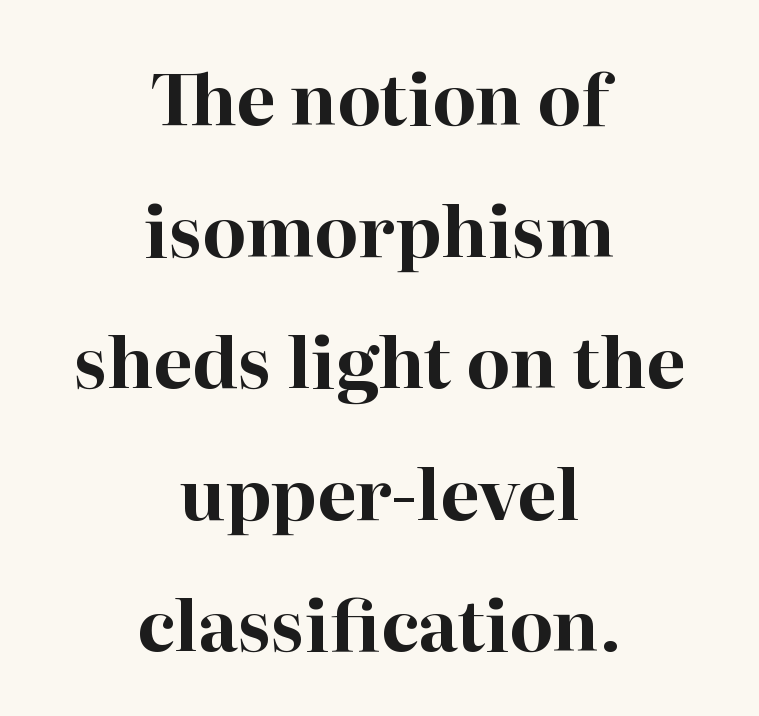
{"serif": "yes", "italic": "no", "bold": "yes", "weight": "bold", "width": "normal", "stroke_contrast": "high", "x_height": "medium", "monospaced": "no", "underline": "no", "align": "center", "line_spacing_ratio": 1.88, "letter_spacing": "normal", "letter_spacing_em": 0.0, "glyph_px": 70}
